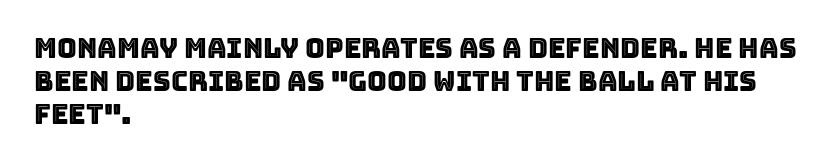
Q: Is the text italic (slanted)? A: No, it is upright.
Q: Is the text underlined? A: No.
Q: How is the paragraph aligned? A: Left-aligned.
Q: Is the spacing between letters normal or unusually wide? A: Normal.
